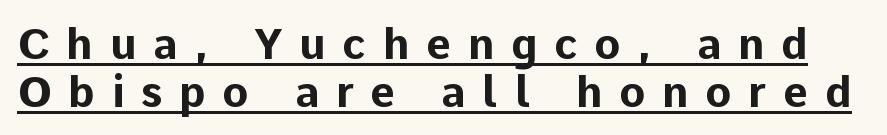
The image shows 43 px bold sans-serif type, upright; set tight line spacing (1.11x), unusually wide letter spacing (+0.39 em), underlined; low stroke contrast and a medium x-height.
